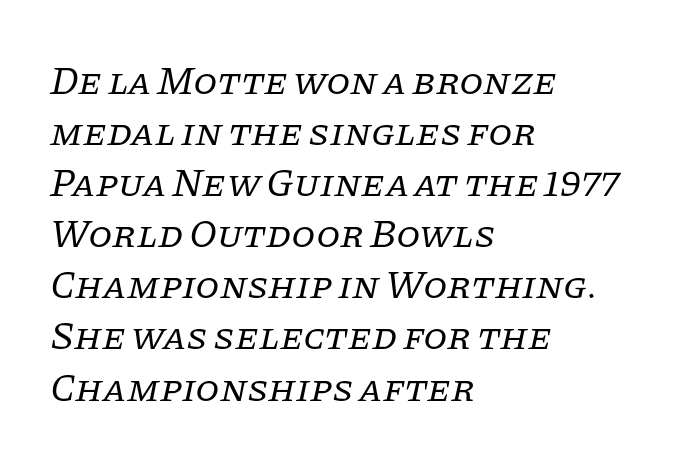
Q: Is the text bold? A: No.
Q: Is the text italic (slanted)? A: Yes, it leans right by about 11 degrees.
Q: Is the typeface a serif or a sans-serif typeface? A: Serif.
Q: Is the text underlined? A: No.
Q: How is the paragraph aligned? A: Left-aligned.
Q: Is the spacing between letters normal or unusually wide? A: Normal.
Q: Is the spacing between lines tight, normal or loose? A: Normal.
Q: Width (condensed, normal, or wide)? A: Normal.
Q: Stroke contrast? A: Low.
Q: x-height? A: Large.
Q: Monospaced? A: No.
